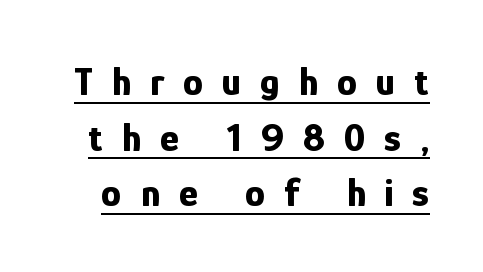
The image shows 40 px bold, condensed sans-serif type, upright; set normal line spacing (1.39x), unusually wide letter spacing (+0.48 em), underlined; low stroke contrast and a medium x-height.
